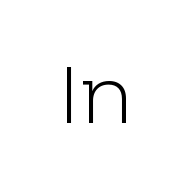
The image shows 79 px light sans-serif type, upright; set normal letter spacing, not underlined; a medium x-height.
